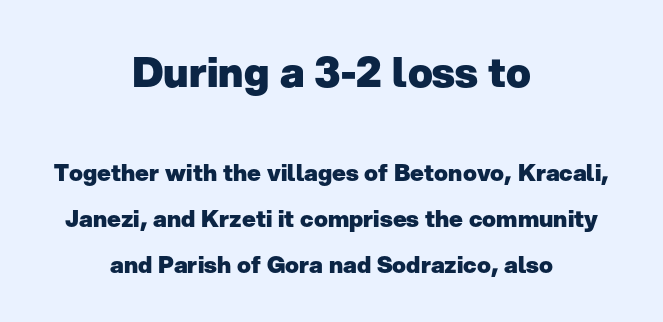
{"serif": "no", "italic": "no", "bold": "yes", "weight": "heavy", "width": "normal", "stroke_contrast": "low", "x_height": "medium", "monospaced": "no", "underline": "no", "align": "center", "line_spacing": "loose", "line_spacing_ratio": 1.99, "letter_spacing": "normal", "letter_spacing_em": 0.0, "larger_block": "first", "size_ratio": 1.78, "glyph_px": 41}
